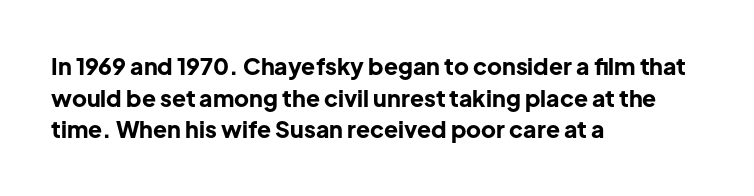
One glance says typical: line gaps are just what's usual. The letters stand upright; this is a roman face. These lines stack with their left ends in a neat column. Bold? Absolutely — the strokes are thick and heavy.
